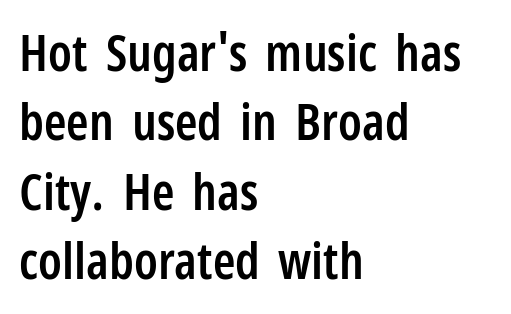
{"serif": "no", "italic": "no", "bold": "semi", "weight": "semibold", "width": "condensed", "stroke_contrast": "low", "x_height": "medium", "monospaced": "no", "underline": "no", "align": "left", "line_spacing": "normal", "line_spacing_ratio": 1.36, "letter_spacing": "normal", "letter_spacing_em": 0.0, "glyph_px": 51}
